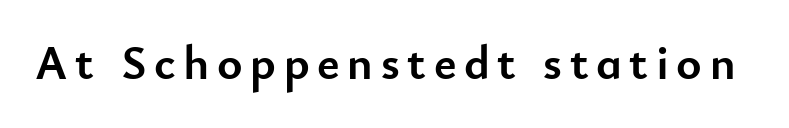
{"serif": "no", "italic": "no", "bold": "yes", "weight": "semibold", "width": "normal", "stroke_contrast": "low", "x_height": "small", "monospaced": "no", "underline": "no", "glyph_px": 48}
